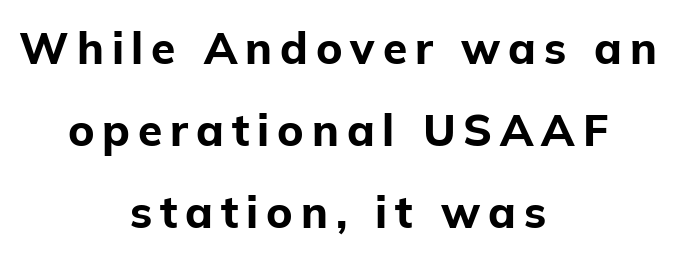
{"serif": "no", "italic": "no", "bold": "yes", "weight": "bold", "width": "normal", "stroke_contrast": "low", "x_height": "medium", "monospaced": "no", "underline": "no", "align": "center", "line_spacing_ratio": 1.86, "glyph_px": 44}
